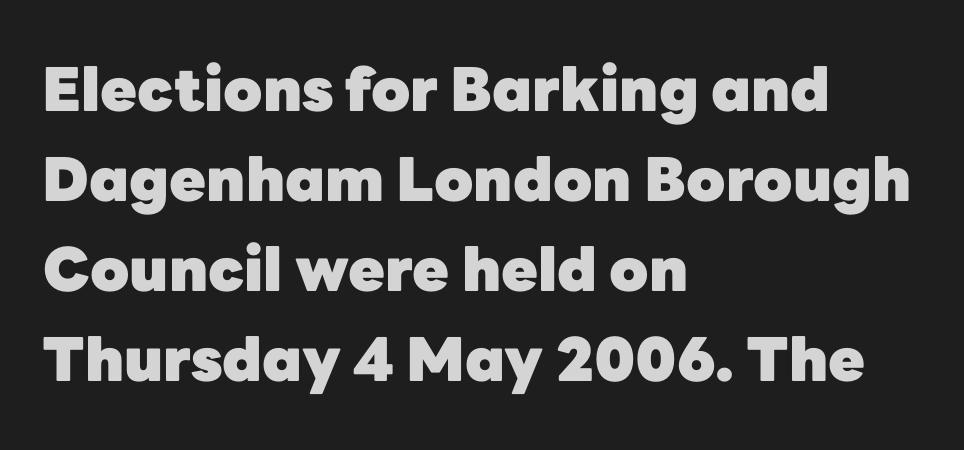
The image shows 60 px heavy sans-serif type, upright; set left-aligned, normal line spacing (1.5x), normal letter spacing, not underlined; low stroke contrast and a medium x-height.
